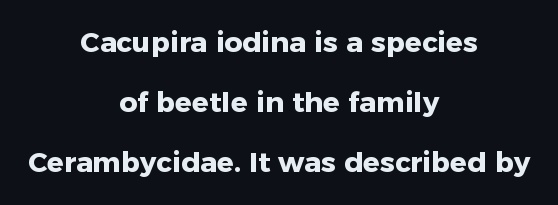
Q: Is the text bold? A: Yes.
Q: Is the text italic (slanted)? A: No, it is upright.
Q: Is the typeface a serif or a sans-serif typeface? A: Sans-serif.
Q: Is the text underlined? A: No.
Q: How is the paragraph aligned? A: Centered.
Q: Is the spacing between letters normal or unusually wide? A: Normal.
Q: Is the spacing between lines tight, normal or loose? A: Loose.
Q: Width (condensed, normal, or wide)? A: Normal.
Q: Stroke contrast? A: Low.
Q: x-height? A: Medium.
Q: Monospaced? A: No.
